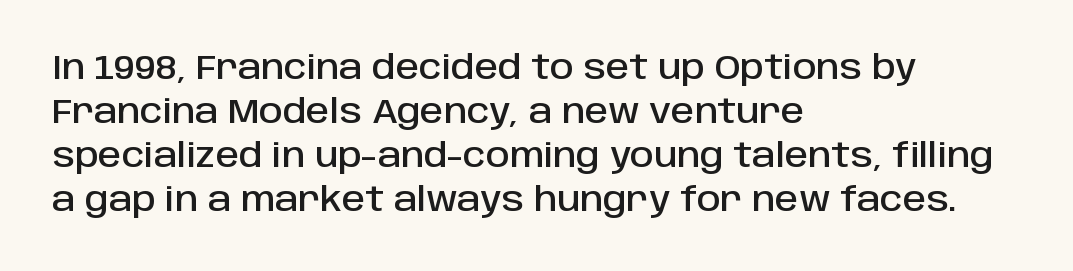
Notice how descenders clear the ascenders below comfortably — that's standard leading. The characters display no serif detailing; their extremities are plain. Every character sits straight up, as roman type does. Lines of text with bare space underneath.
